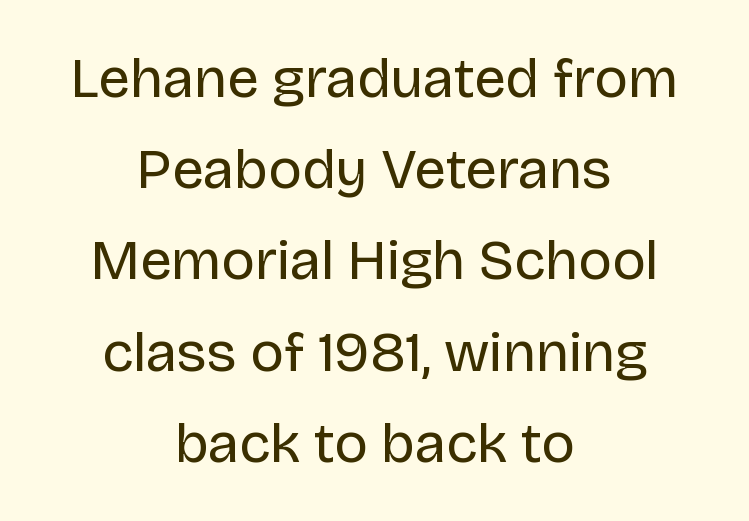
Q: Is the text bold? A: No.
Q: Is the text italic (slanted)? A: No, it is upright.
Q: Is the typeface a serif or a sans-serif typeface? A: Sans-serif.
Q: Is the text underlined? A: No.
Q: How is the paragraph aligned? A: Centered.
Q: Is the spacing between letters normal or unusually wide? A: Normal.
Q: Is the spacing between lines tight, normal or loose? A: Normal.
Q: Width (condensed, normal, or wide)? A: Normal.
Q: Stroke contrast? A: Low.
Q: x-height? A: Large.
Q: Monospaced? A: No.
